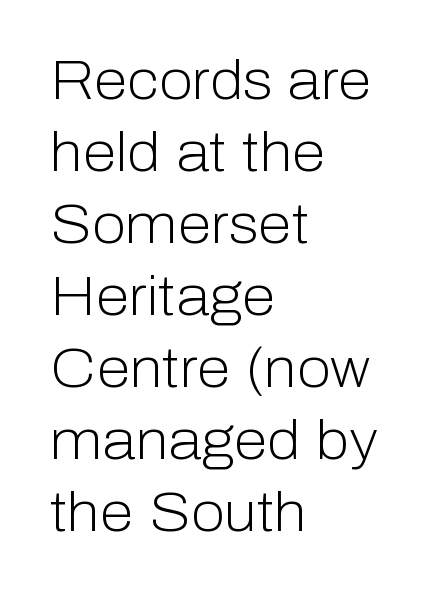
Q: Is the text bold? A: No.
Q: Is the text italic (slanted)? A: No, it is upright.
Q: Is the typeface a serif or a sans-serif typeface? A: Sans-serif.
Q: Is the text underlined? A: No.
Q: How is the paragraph aligned? A: Left-aligned.
Q: Is the spacing between letters normal or unusually wide? A: Normal.
Q: Is the spacing between lines tight, normal or loose? A: Normal.
Q: Width (condensed, normal, or wide)? A: Normal.
Q: Stroke contrast? A: Low.
Q: x-height? A: Medium.
Q: Monospaced? A: No.
